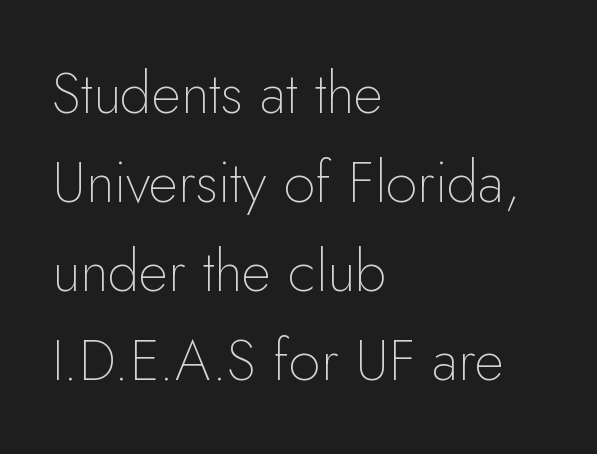
The image shows 57 px thin sans-serif type, upright; set left-aligned, normal line spacing (1.56x), normal letter spacing, not underlined; low stroke contrast and a small x-height.
